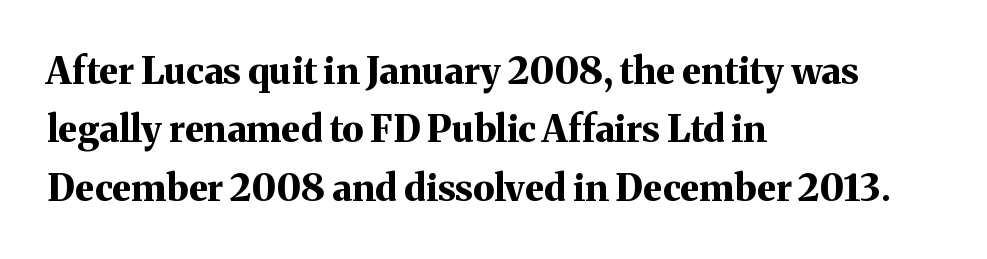
{"serif": "yes", "italic": "no", "bold": "yes", "weight": "bold", "width": "normal", "stroke_contrast": "medium", "x_height": "medium", "monospaced": "no", "underline": "no", "align": "left", "line_spacing": "normal", "line_spacing_ratio": 1.58, "letter_spacing": "normal", "letter_spacing_em": 0.0, "glyph_px": 37}
